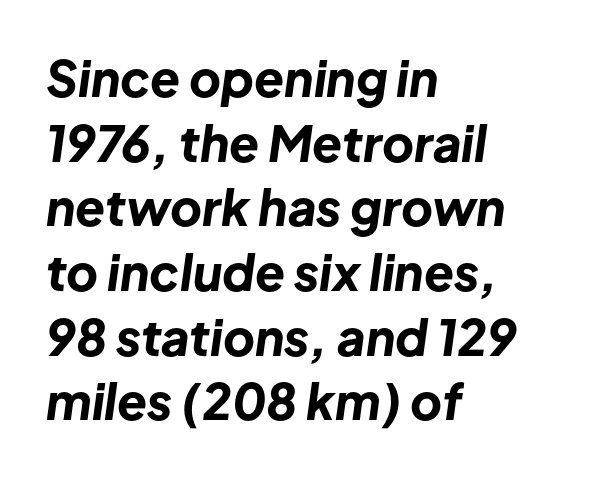
The compositor pushed each line to the left boundary. Stroke thickness is high; the sample reads as a true bold. Letters rest on an invisible, unmarked baseline. If you drew a line through each stem, it would be angled.
